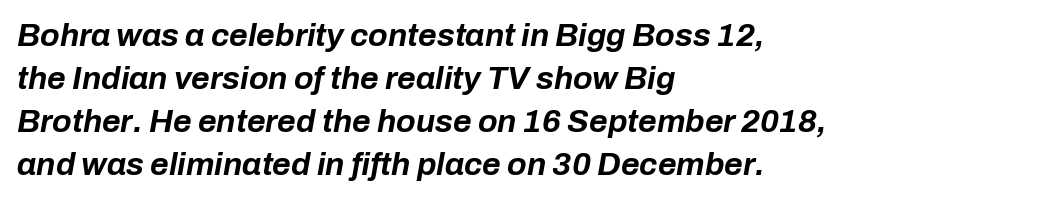
{"italic": "yes", "lean": "right", "slant_degrees": 10, "bold": "yes", "weight": "bold", "width": "normal", "stroke_contrast": "low", "x_height": "medium", "monospaced": "no", "underline": "no", "align": "left", "line_spacing": "normal", "line_spacing_ratio": 1.34, "letter_spacing": "normal", "letter_spacing_em": 0.0, "glyph_px": 32}
